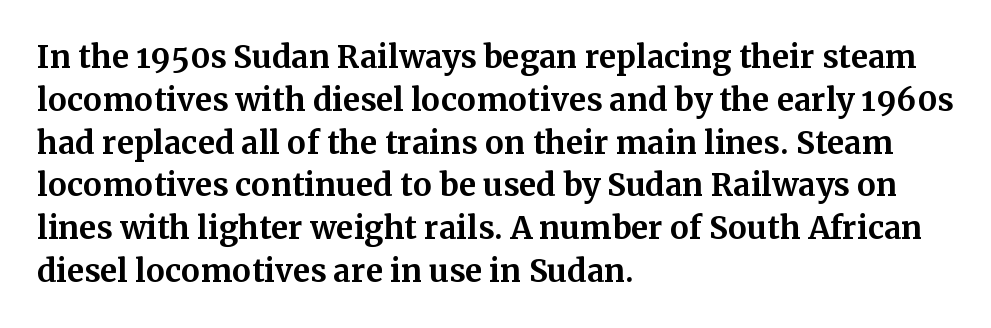
The lines in this sample share a left origin and differ only in where they stop. Small tapered or slab feet sit at the stroke ends, so this counts as serif. Letter spacing: default. Vertically, the passage feels balanced, rows spaced as you'd expect.
